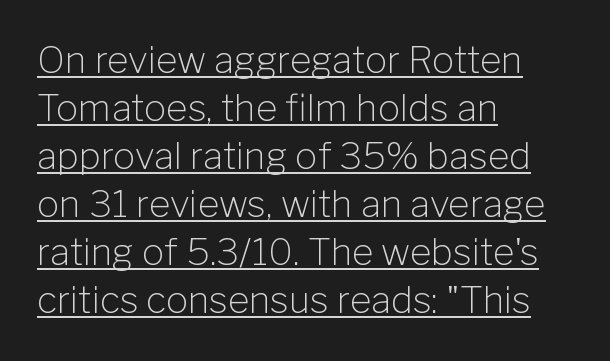
The image shows 37 px light sans-serif type, upright; set left-aligned, normal line spacing (1.3x), normal letter spacing, underlined; low stroke contrast and a medium x-height.
